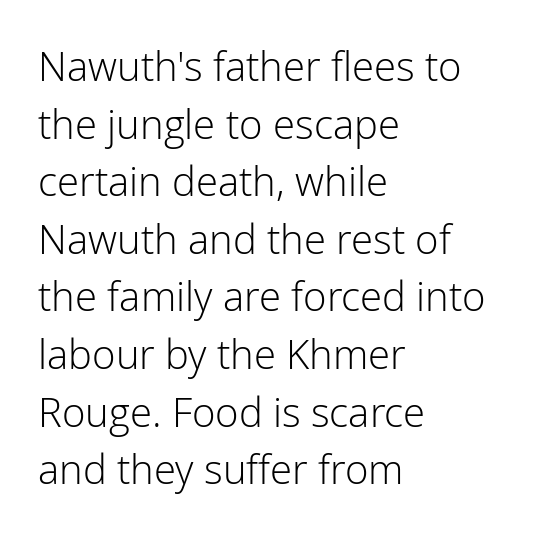
Vertically, the passage feels balanced, rows spaced as you'd expect. This is sans-serif lettering, the kind often seen on screens and signage. The letters sit at their default tracking, neither squeezed nor spread. Posture: straight, roman, zero tilt.
